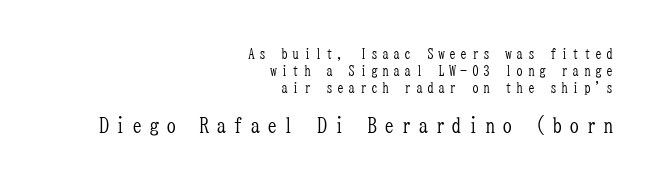
Q: Is the text bold? A: No.
Q: Is the text italic (slanted)? A: No, it is upright.
Q: Is the text underlined? A: No.
Q: How is the paragraph aligned? A: Right-aligned.
Q: Is the spacing between letters normal or unusually wide? A: Unusually wide.
Q: Which block of text is set in a larger size, the first (top) or the second (bottom)? A: The second (bottom) one.
